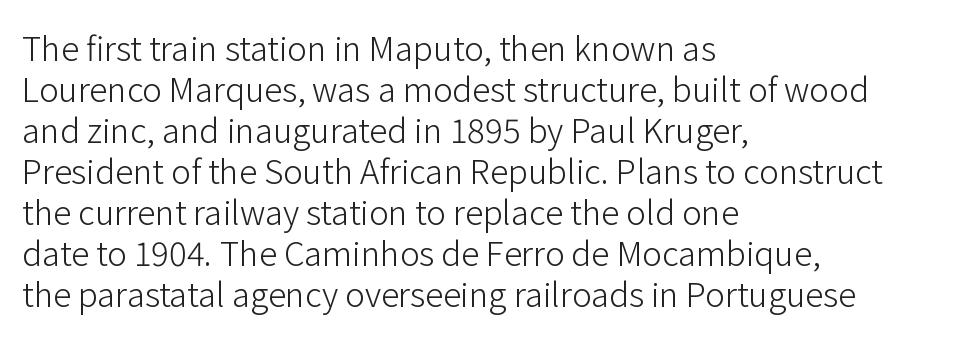
Q: Is the text bold? A: No.
Q: Is the text italic (slanted)? A: No, it is upright.
Q: Is the typeface a serif or a sans-serif typeface? A: Sans-serif.
Q: Is the text underlined? A: No.
Q: How is the paragraph aligned? A: Left-aligned.
Q: Is the spacing between letters normal or unusually wide? A: Normal.
Q: Width (condensed, normal, or wide)? A: Normal.
Q: Stroke contrast? A: Low.
Q: x-height? A: Medium.
Q: Monospaced? A: No.
